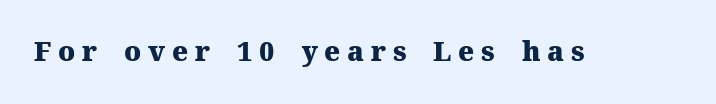
{"italic": "no", "bold": "yes", "underline": "no", "letter_spacing": "wide", "letter_spacing_em": 0.25, "glyph_px": 27}
